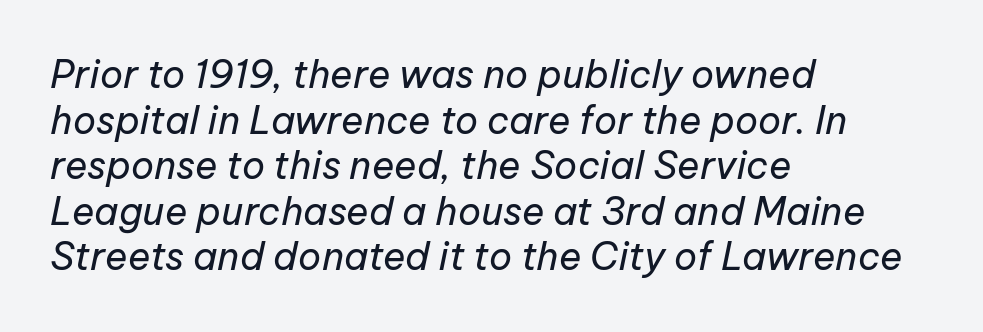
{"italic": "yes", "lean": "right", "slant_degrees": 12, "bold": "no", "weight": "regular", "width": "normal", "stroke_contrast": "low", "x_height": "medium", "monospaced": "no", "underline": "no", "align": "left", "line_spacing_ratio": 1.2, "letter_spacing": "normal", "letter_spacing_em": 0.0, "glyph_px": 38}
